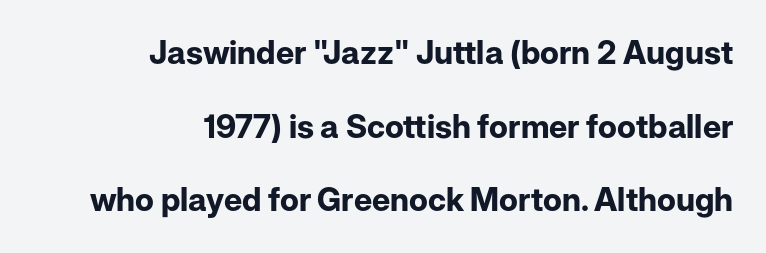
The image shows 32 px bold sans-serif type, upright; set right-aligned, loose line spacing (2.3x), normal letter spacing, not underlined; low stroke contrast and a medium x-height.
